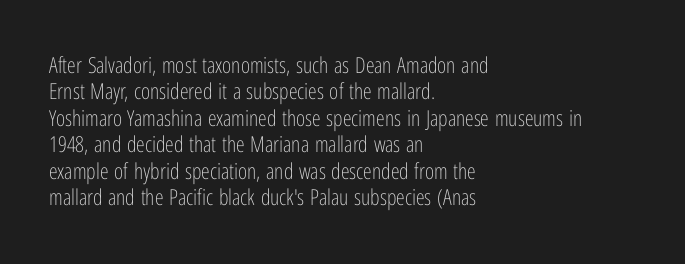
{"italic": "no", "bold": "no", "underline": "no", "align": "left", "line_spacing_ratio": 1.2, "letter_spacing": "normal", "letter_spacing_em": 0.0, "glyph_px": 22}
